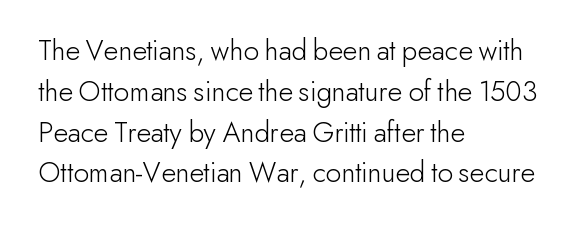
Is this a heavy cut? Hardly; it is regular or lighter. You can tell it's not italic because the verticals are truly vertical. Words float on clear page, feet unadorned. This sample has the flowing, uneven cadence of proportional lettering.
